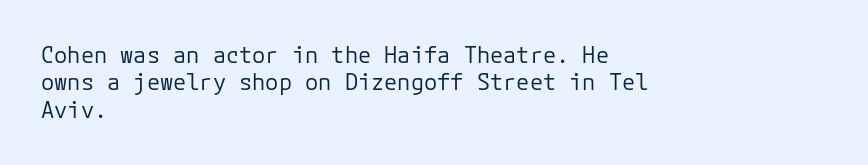
Rendered with straight, roman letterforms. Weight: not bold — regular or lighter. Words appear dense and cohesive because spacing is normal. Horizontal alignment here is leftward, the default for most running prose. A clean baseline with only descenders dipping below it.
